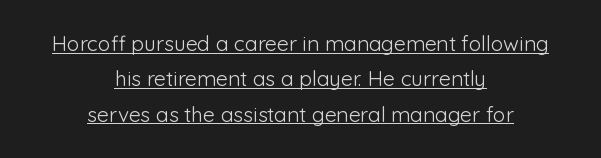
{"italic": "no", "bold": "no", "underline": "yes", "align": "center", "line_spacing": "normal", "line_spacing_ratio": 1.68, "letter_spacing": "normal", "letter_spacing_em": 0.0, "glyph_px": 21}
